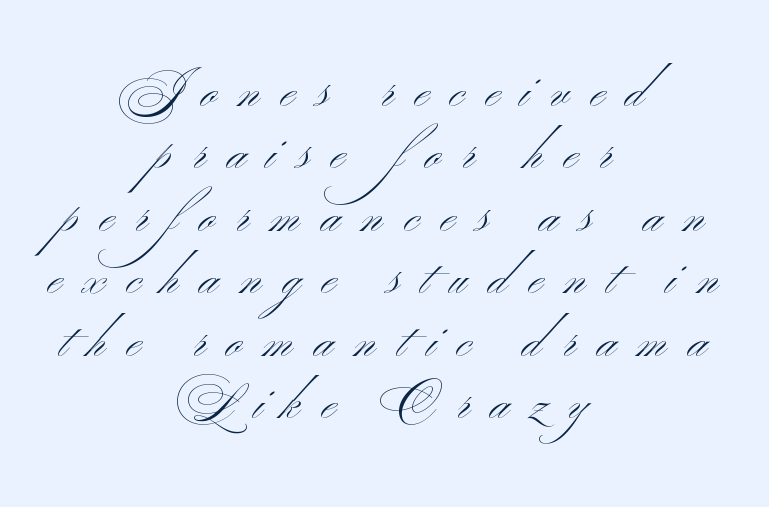
{"serif": "no", "bold": "no", "weight": "light", "width": "wide", "stroke_contrast": "medium", "x_height": "small", "monospaced": "no", "underline": "no", "align": "center", "line_spacing": "normal", "line_spacing_ratio": 1.25, "letter_spacing": "wide", "letter_spacing_em": 0.43, "glyph_px": 50}
